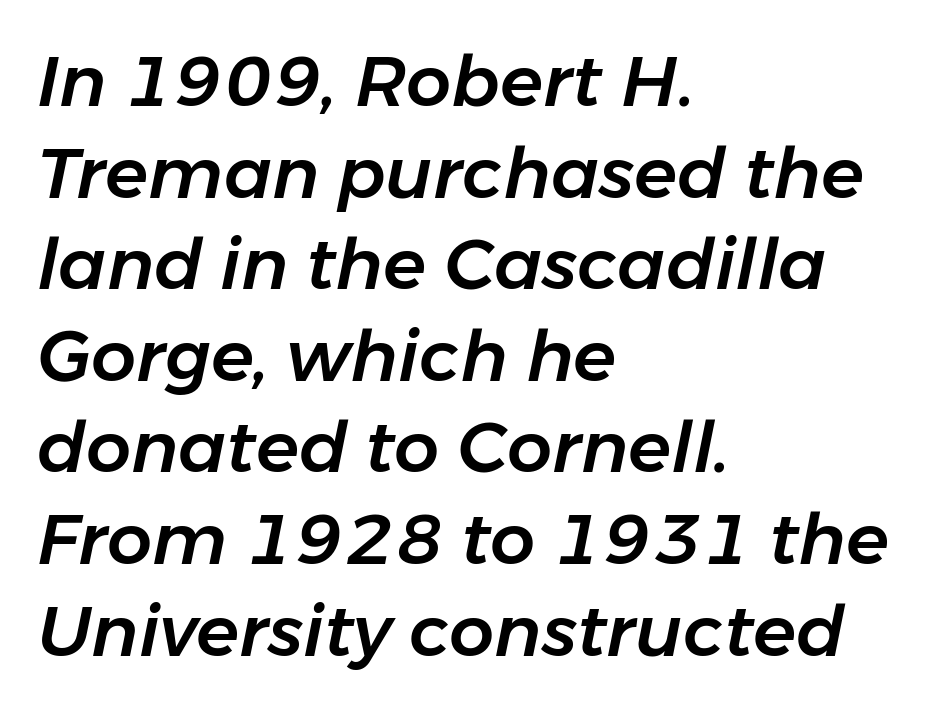
The image shows 71 px text type, italic (leaning right); set left-aligned, normal line spacing (1.29x), normal letter spacing, not underlined; low stroke contrast and a medium x-height.
